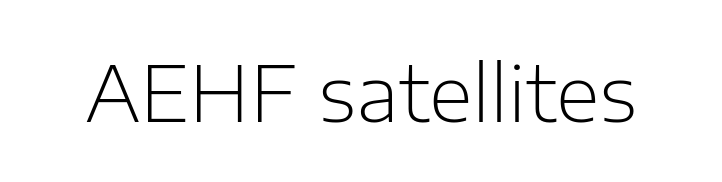
Q: Is the text bold? A: No.
Q: Is the text italic (slanted)? A: No, it is upright.
Q: Is the typeface a serif or a sans-serif typeface? A: Sans-serif.
Q: Is the text underlined? A: No.
Q: Is the spacing between letters normal or unusually wide? A: Normal.
Q: Width (condensed, normal, or wide)? A: Normal.
Q: Stroke contrast? A: Low.
Q: x-height? A: Medium.
Q: Monospaced? A: No.
